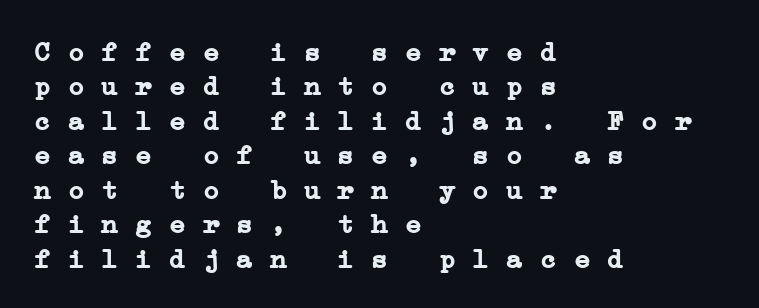
The image shows 28 px semibold, wide serif type, monospaced; set left-aligned, line spacing 1.23x, normal letter spacing, not underlined; low stroke contrast and a medium x-height.
